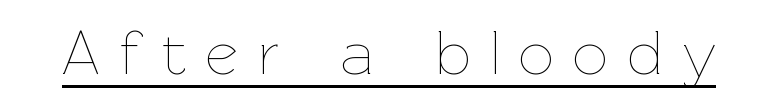
Q: Is the text bold? A: No.
Q: Is the text italic (slanted)? A: No, it is upright.
Q: Is the text underlined? A: Yes.
Q: Is the spacing between letters normal or unusually wide? A: Unusually wide.
Q: Width (condensed, normal, or wide)? A: Normal.
Q: Stroke contrast? A: Low.
Q: x-height? A: Medium.
Q: Monospaced? A: No.
